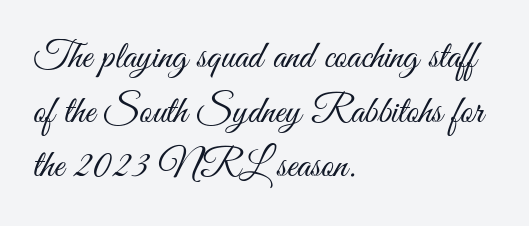
{"serif": "no", "bold": "no", "weight": "light", "width": "condensed", "stroke_contrast": "medium", "x_height": "small", "monospaced": "no", "underline": "no", "align": "left", "line_spacing": "normal", "line_spacing_ratio": 1.4, "letter_spacing": "normal", "letter_spacing_em": 0.0, "glyph_px": 39}
